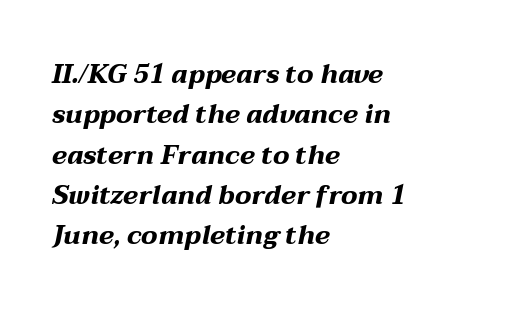
The image shows 26 px bold type, italic (leaning right); set left-aligned, normal line spacing (1.55x), normal letter spacing, not underlined.
